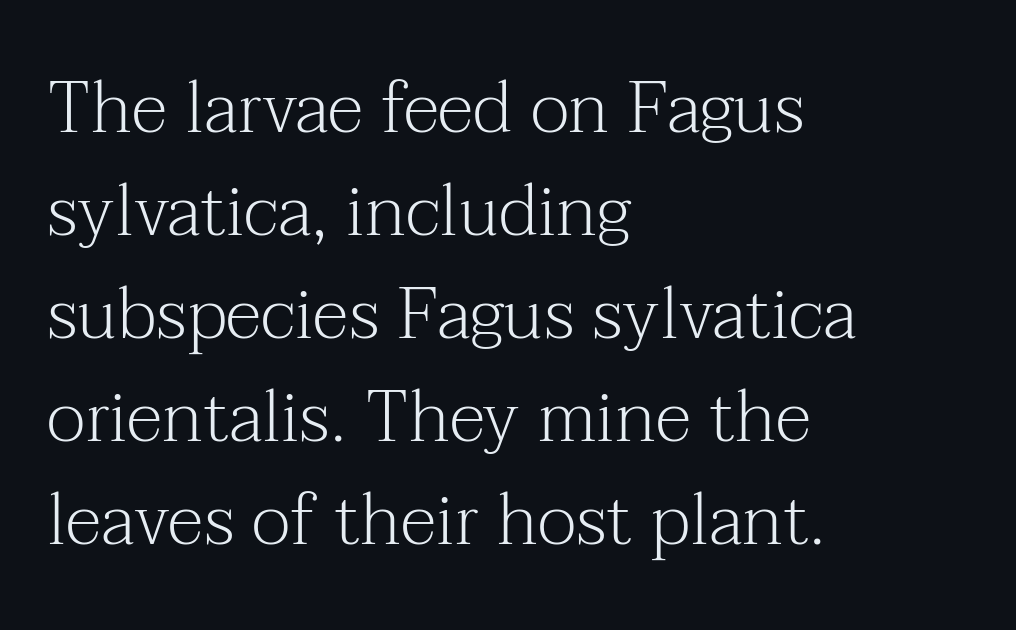
The lines are quadded left. The type is set solid horizontally, with unmodified tracking. Letters have the restrained weight of plain body copy at most. Type without underlining. Note: serifs present on the glyphs. The passage shown is typed in a proportional face where columns would drift.
